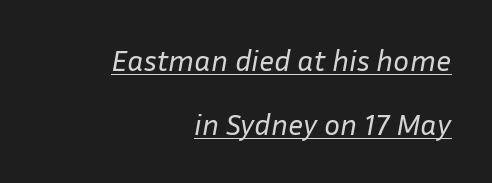
The specimen reads as italic at a glance. Compared with a flush-left layout, this one pins lines to the opposite, right side. Students, note that the glyphs here touch the page at normal intervals. Loosely led — the rows are spread out.
